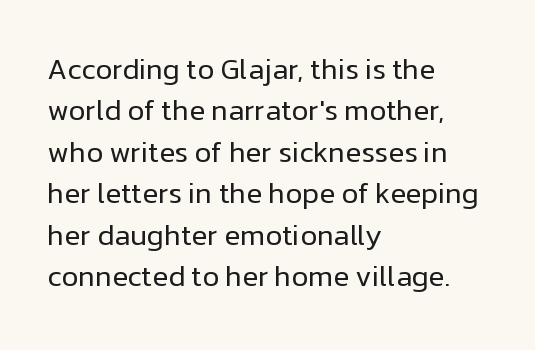
You can tell it's not italic because the verticals are truly vertical. The face used here is rendered with its standard letterfit. This rendering uses left alignment, leaving the right contour irregular. The space beneath each line is pristine and unruled.
